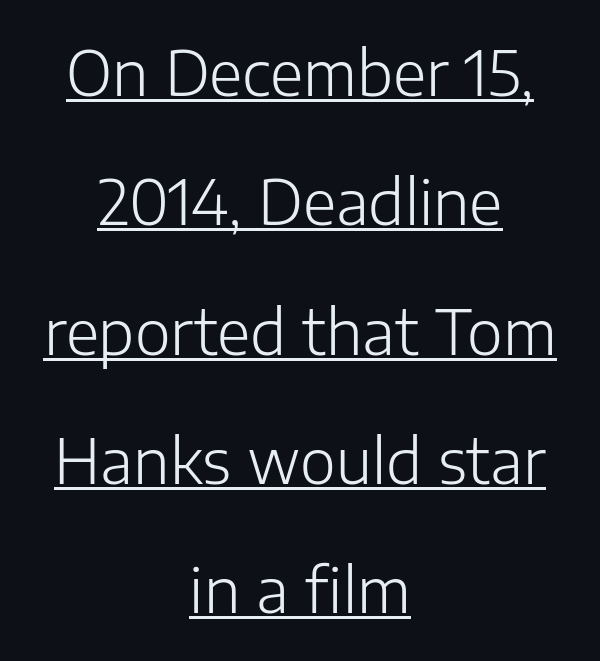
{"serif": "no", "italic": "no", "bold": "no", "weight": "light", "width": "normal", "stroke_contrast": "low", "x_height": "medium", "monospaced": "no", "underline": "yes", "align": "center", "line_spacing": "loose", "line_spacing_ratio": 2.12, "letter_spacing": "normal", "letter_spacing_em": 0.0, "glyph_px": 61}
